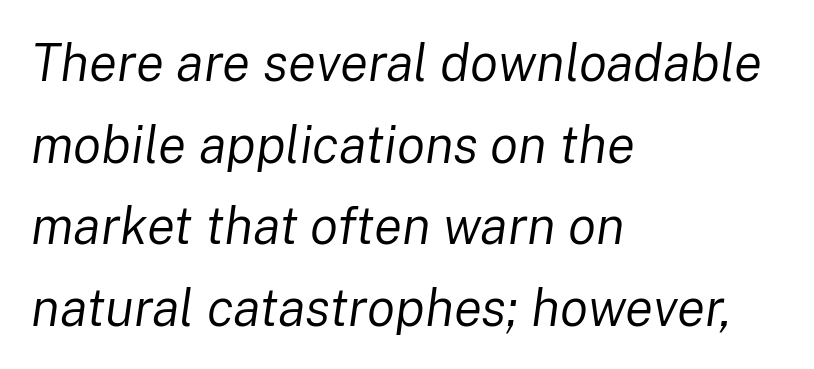
Think standard paragraph weight, or any step lighter than that. Has an underline been added? It has not. Inter-character spacing is left at the font's built-in metrics. You can tell it's italic because the verticals aren't actually vertical. Left-aligned paragraph, ragged on the right. The letters advance in unequal steps, a hallmark of proportional type.
